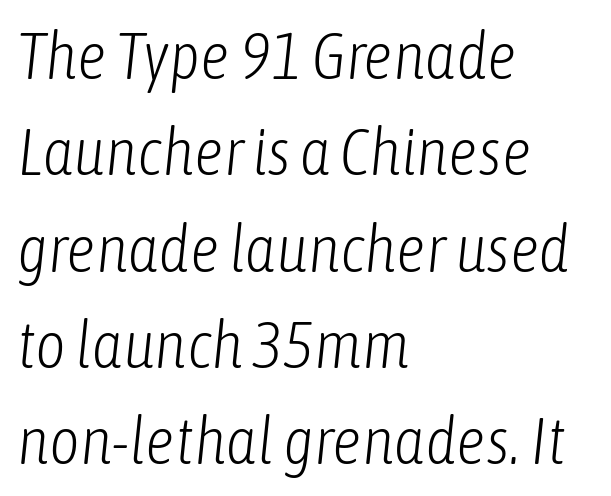
Q: Is the text bold? A: No.
Q: Is the text italic (slanted)? A: Yes, it leans right by about 6 degrees.
Q: Is the text underlined? A: No.
Q: How is the paragraph aligned? A: Left-aligned.
Q: Is the spacing between letters normal or unusually wide? A: Normal.
Q: Is the spacing between lines tight, normal or loose? A: Normal.
Q: Width (condensed, normal, or wide)? A: Condensed.
Q: Stroke contrast? A: Low.
Q: x-height? A: Medium.
Q: Monospaced? A: No.
